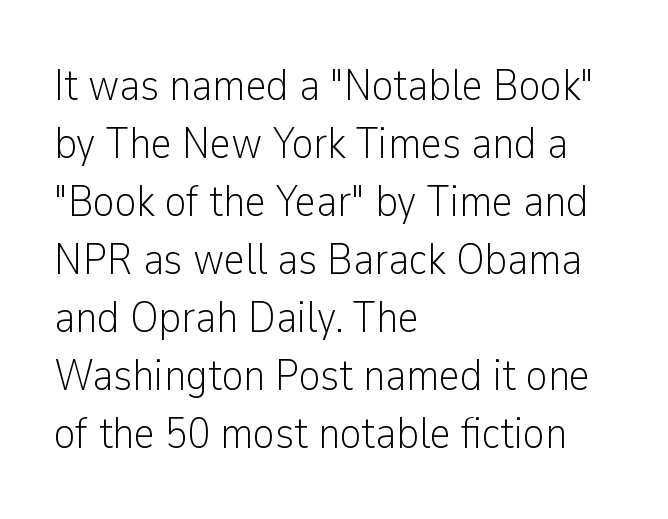
Descenders are the only things crossing below the line. Teacher's note: observe the even left margin — that is flush-left alignment. Do the characters align in a grid? No, the font is proportional. Students, note that the glyphs here touch the page at normal intervals. In terms of leading, this rendering sits right in the middle.
